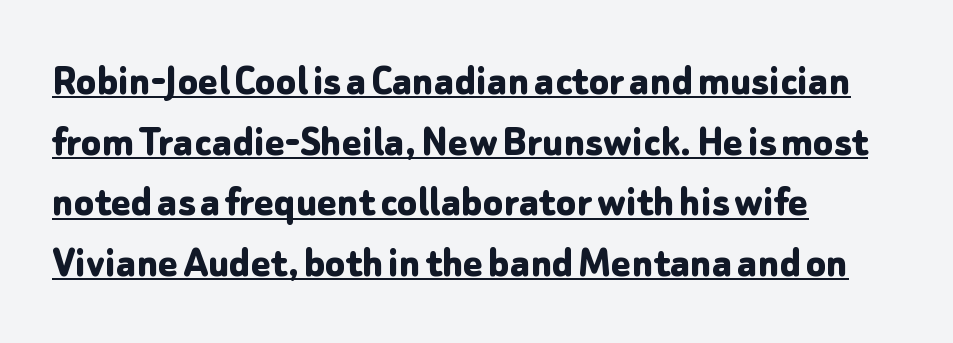
Q: Is the text bold? A: Yes.
Q: Is the text italic (slanted)? A: No, it is upright.
Q: Is the typeface a serif or a sans-serif typeface? A: Sans-serif.
Q: Is the text underlined? A: Yes.
Q: How is the paragraph aligned? A: Left-aligned.
Q: Is the spacing between letters normal or unusually wide? A: Normal.
Q: Is the spacing between lines tight, normal or loose? A: Normal.
Q: Width (condensed, normal, or wide)? A: Normal.
Q: Stroke contrast? A: Low.
Q: x-height? A: Medium.
Q: Monospaced? A: No.
